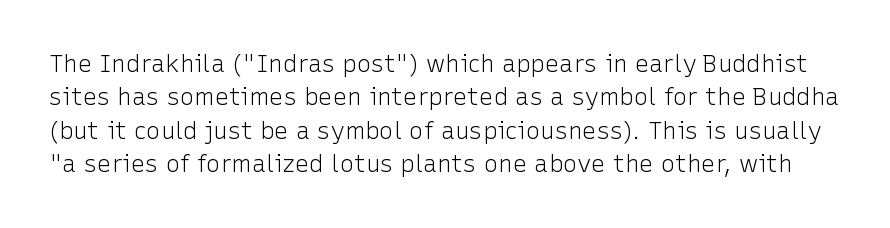
{"italic": "no", "bold": "no", "underline": "no", "line_spacing": "normal", "line_spacing_ratio": 1.39, "letter_spacing": "normal", "letter_spacing_em": 0.0, "glyph_px": 24}
